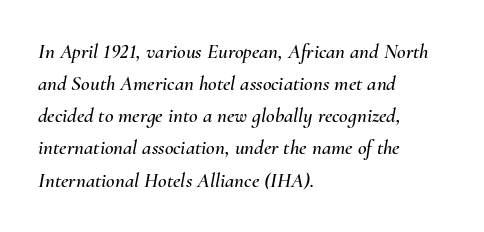
Slanted lettering throughout. Between one letter and the next there's only the usual sliver of space. Leftover space on each line is placed entirely after the last word. Regarding leading, the lines here are spaced in the standard way. A clean baseline with only descenders dipping below it.
